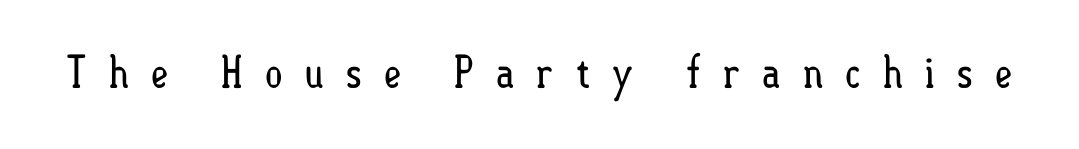
{"italic": "no", "bold": "no", "weight": "regular", "width": "condensed", "stroke_contrast": "low", "x_height": "small", "monospaced": "no", "underline": "no", "letter_spacing": "wide", "letter_spacing_em": 0.48, "glyph_px": 44}
